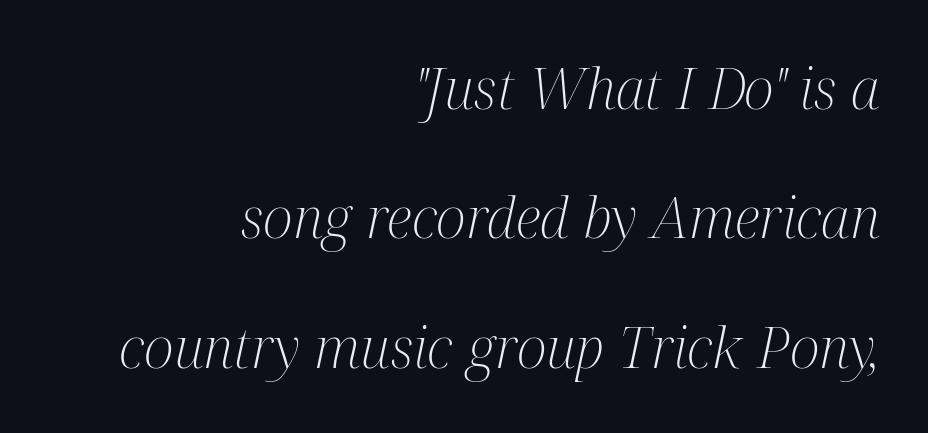
{"serif": "yes", "italic": "yes", "lean": "right", "slant_degrees": 12, "bold": "no", "weight": "light", "width": "condensed", "stroke_contrast": "medium", "x_height": "medium", "monospaced": "no", "underline": "no", "align": "right", "line_spacing": "loose", "line_spacing_ratio": 2.27, "letter_spacing": "normal", "letter_spacing_em": 0.0, "glyph_px": 57}
